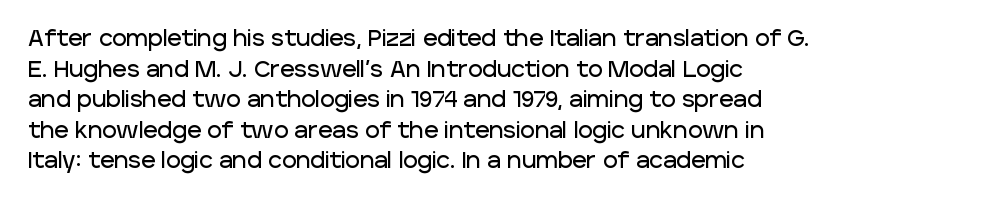
{"italic": "no", "underline": "no", "align": "left", "line_spacing": "normal", "line_spacing_ratio": 1.39, "letter_spacing": "normal", "letter_spacing_em": 0.0, "glyph_px": 22}
